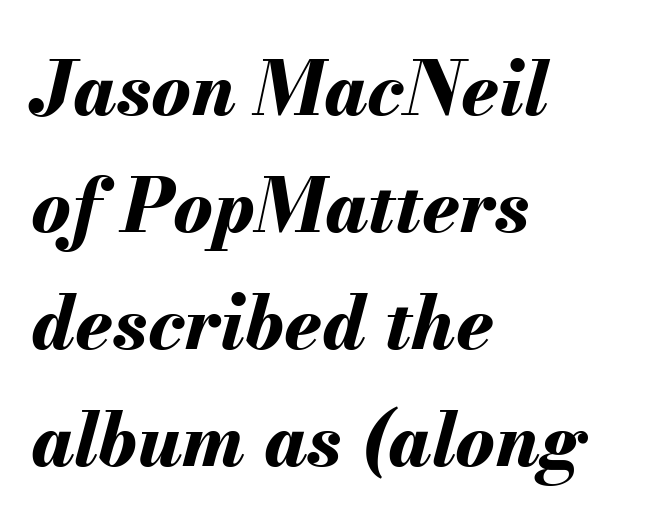
Q: Is the text bold? A: Yes.
Q: Is the text italic (slanted)? A: Yes, it leans right by about 13 degrees.
Q: Is the text underlined? A: No.
Q: How is the paragraph aligned? A: Left-aligned.
Q: Is the spacing between letters normal or unusually wide? A: Normal.
Q: Is the spacing between lines tight, normal or loose? A: Normal.
Q: Width (condensed, normal, or wide)? A: Normal.
Q: Stroke contrast? A: Medium.
Q: x-height? A: Small.
Q: Monospaced? A: No.
